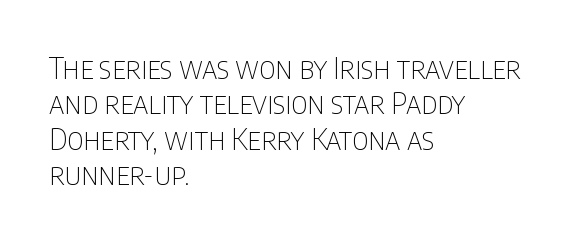
The image shows 29 px thin, condensed sans-serif type, upright; set left-aligned, line spacing 1.22x, normal letter spacing, not underlined; low stroke contrast and a large x-height.
